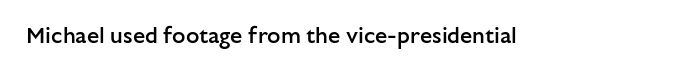
There is no visible air inserted between adjacent glyphs. The characters look somewhat weighty, a semibold short of true bold. Check the space under the baseline: it is left empty. Ascenders rise straight up at ninety degrees.
